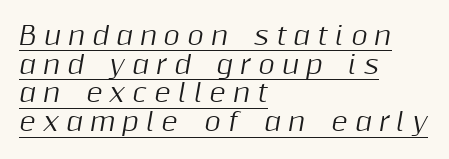
Q: Is the text italic (slanted)? A: Yes, it leans right by about 10 degrees.
Q: Is the text underlined? A: Yes.
Q: How is the paragraph aligned? A: Left-aligned.
Q: Is the spacing between letters normal or unusually wide? A: Unusually wide.
Q: Is the spacing between lines tight, normal or loose? A: Tight.
